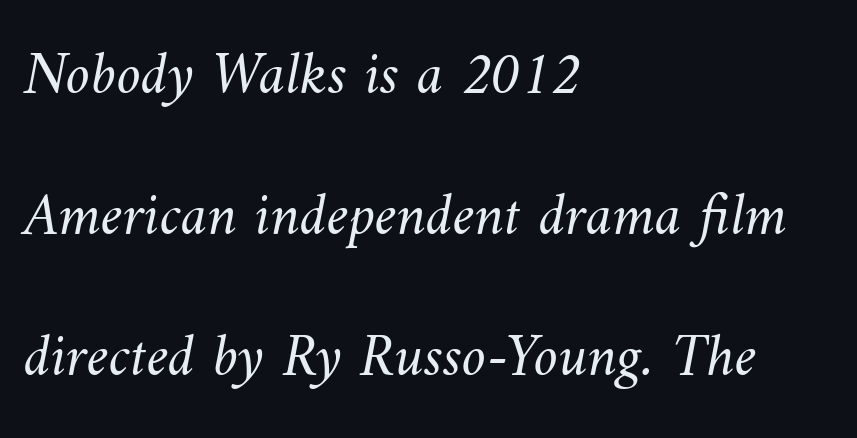
{"bold": "no", "weight": "light", "width": "normal", "stroke_contrast": "medium", "x_height": "small", "monospaced": "no", "underline": "no", "align": "left", "line_spacing": "loose", "line_spacing_ratio": 2.31, "letter_spacing": "normal", "letter_spacing_em": 0.0, "glyph_px": 61}
